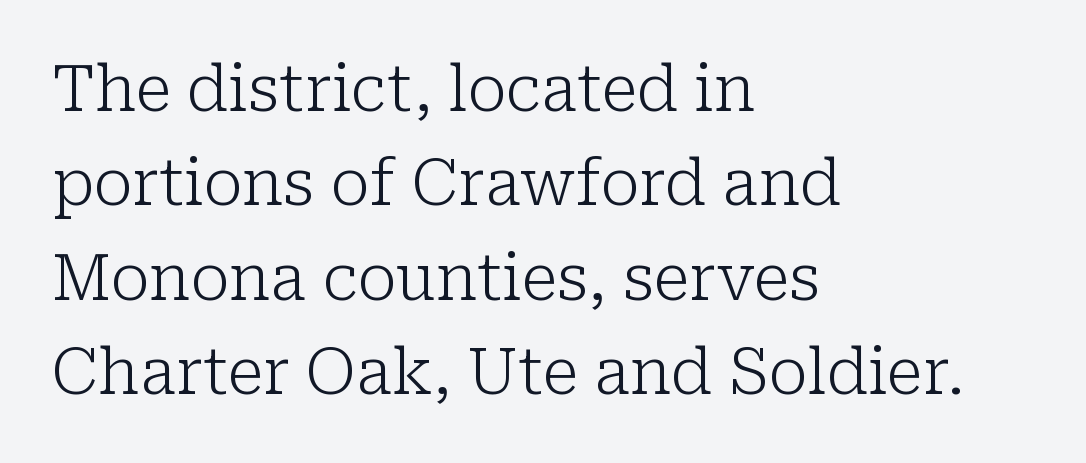
The letters advance in unequal steps, a hallmark of proportional type. Italic: no, the glyphs are upright roman. The strokes carry an ordinary text weight at most. Normally led — the rows are evenly, conventionally spaced. One-word summary of the alignment: left. The space beneath each line is pristine and unruled.
